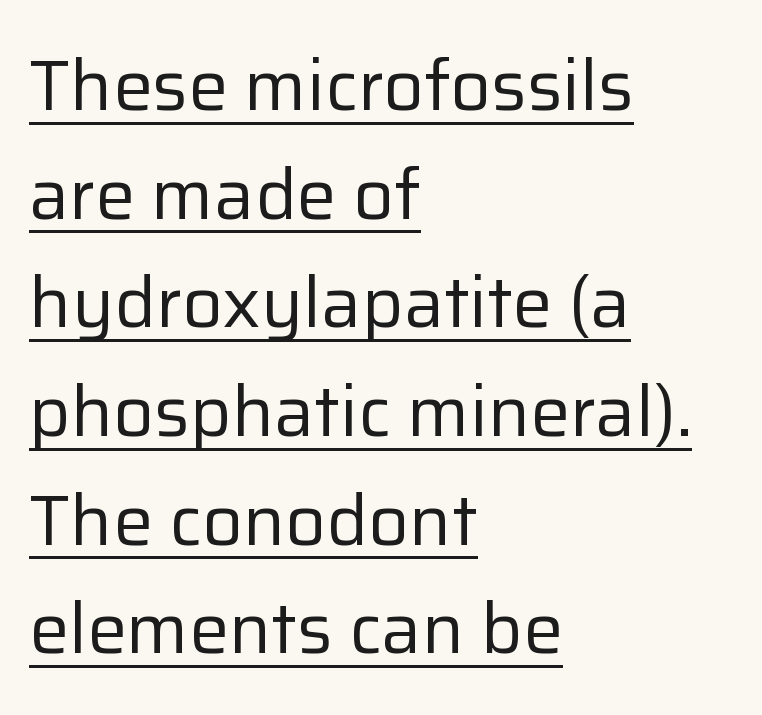
Q: Is the text bold? A: No.
Q: Is the text italic (slanted)? A: No, it is upright.
Q: Is the typeface a serif or a sans-serif typeface? A: Sans-serif.
Q: Is the text underlined? A: Yes.
Q: How is the paragraph aligned? A: Left-aligned.
Q: Is the spacing between letters normal or unusually wide? A: Normal.
Q: Is the spacing between lines tight, normal or loose? A: Normal.
Q: Width (condensed, normal, or wide)? A: Normal.
Q: Stroke contrast? A: Low.
Q: x-height? A: Medium.
Q: Monospaced? A: No.
